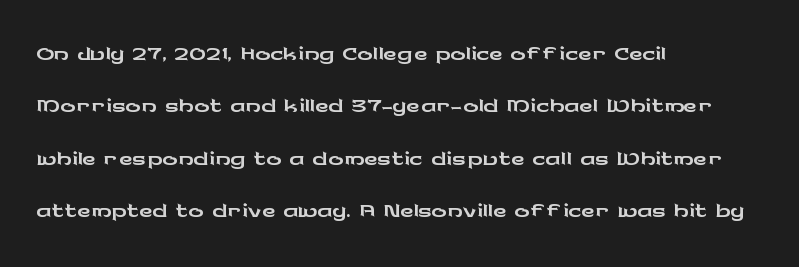
The image shows 38 px wide sans-serif type, upright; set left-aligned, normal line spacing (1.38x), normal letter spacing, not underlined; low stroke contrast and a medium x-height.
